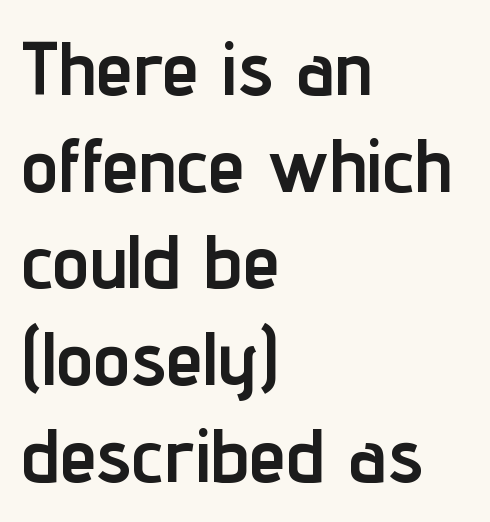
The image shows 75 px semibold, condensed sans-serif type, upright; set left-aligned, normal line spacing (1.29x), normal letter spacing, not underlined; low stroke contrast and a medium x-height.
